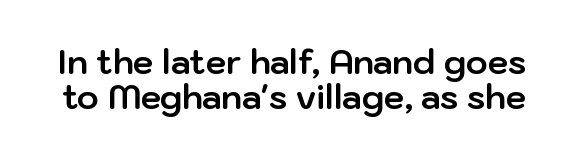
{"serif": "no", "italic": "no", "bold": "yes", "weight": "bold", "width": "normal", "stroke_contrast": "low", "x_height": "medium", "monospaced": "no", "underline": "no", "line_spacing": "tight", "line_spacing_ratio": 1.07, "letter_spacing": "normal", "letter_spacing_em": 0.0, "glyph_px": 33}
